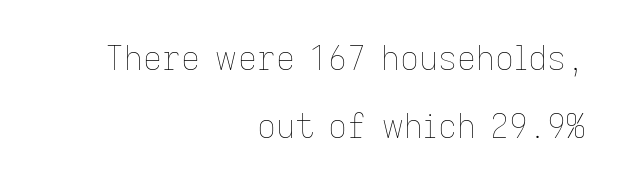
Q: Is the text bold? A: No.
Q: Is the text italic (slanted)? A: No, it is upright.
Q: Is the text underlined? A: No.
Q: How is the paragraph aligned? A: Right-aligned.
Q: Is the spacing between letters normal or unusually wide? A: Normal.
Q: Is the spacing between lines tight, normal or loose? A: Loose.
Q: Width (condensed, normal, or wide)? A: Normal.
Q: Stroke contrast? A: Low.
Q: x-height? A: Medium.
Q: Monospaced? A: No.
